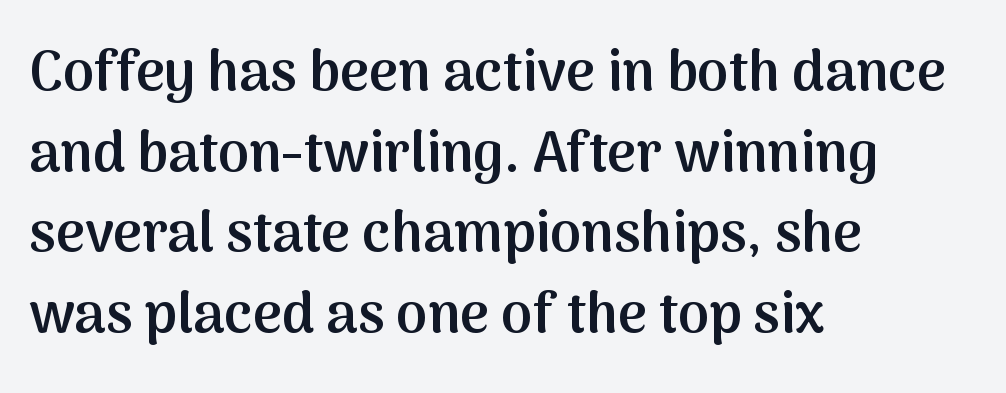
Which margin do the lines hug? The left one — the right edge is uneven. Letter spacing: default. Notice how descenders clear the ascenders below comfortably — that's standard leading. Every letter is mildly thick-stroked: semibold rather than bold. Nobody drew a line under any word here.
